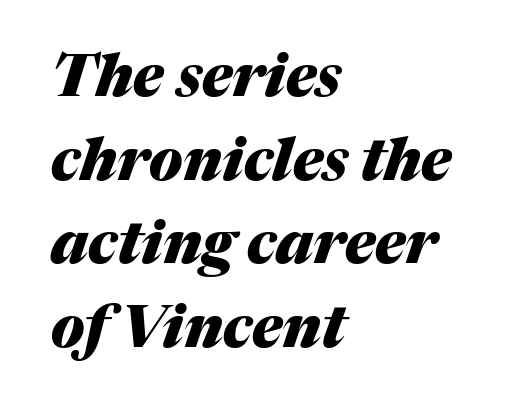
{"italic": "yes", "lean": "right", "slant_degrees": 17, "bold": "yes", "weight": "heavy", "width": "normal", "stroke_contrast": "medium", "x_height": "medium", "monospaced": "no", "underline": "no", "align": "left", "line_spacing": "normal", "line_spacing_ratio": 1.44, "letter_spacing": "normal", "letter_spacing_em": 0.0, "glyph_px": 58}
